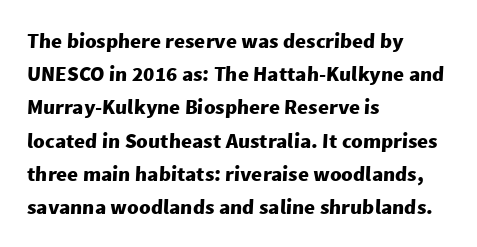
{"bold": "yes", "underline": "no", "align": "left", "line_spacing": "normal", "line_spacing_ratio": 1.58, "letter_spacing": "normal", "letter_spacing_em": 0.0, "glyph_px": 21}
